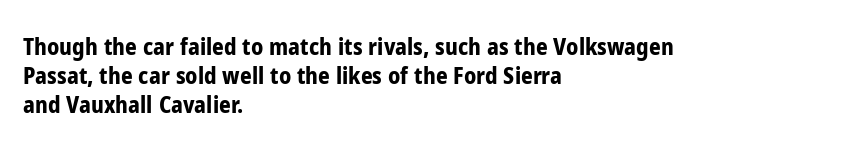
{"italic": "no", "bold": "yes", "underline": "no", "align": "left", "line_spacing": "normal", "line_spacing_ratio": 1.26, "letter_spacing": "normal", "letter_spacing_em": 0.0, "glyph_px": 23}
